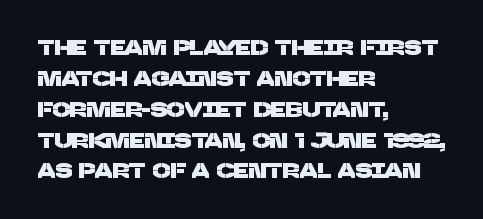
The image shows 21 px text type; set left-aligned, normal line spacing (1.47x), normal letter spacing, not underlined.
